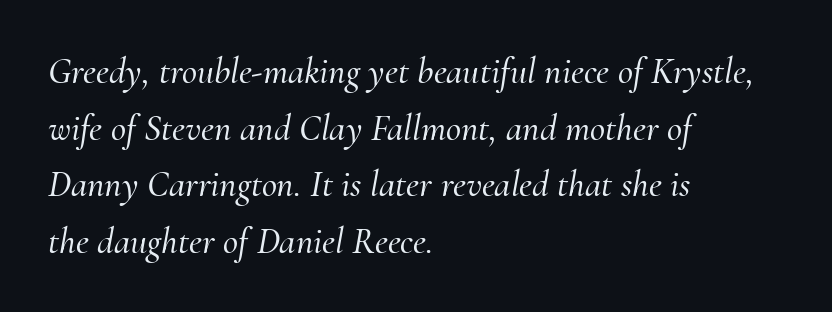
Q: Is the text italic (slanted)? A: Yes, it leans right by about 10 degrees.
Q: Is the typeface a serif or a sans-serif typeface? A: Serif.
Q: Is the text underlined? A: No.
Q: How is the paragraph aligned? A: Left-aligned.
Q: Is the spacing between letters normal or unusually wide? A: Normal.
Q: Is the spacing between lines tight, normal or loose? A: Normal.
Q: Width (condensed, normal, or wide)? A: Normal.
Q: Stroke contrast? A: Medium.
Q: x-height? A: Small.
Q: Monospaced? A: No.
